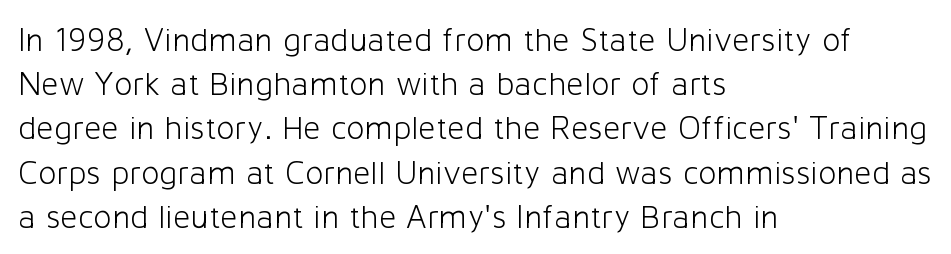
The image shows 34 px light sans-serif type, upright; set left-aligned, normal line spacing (1.3x), normal letter spacing, not underlined; low stroke contrast and a medium x-height.
